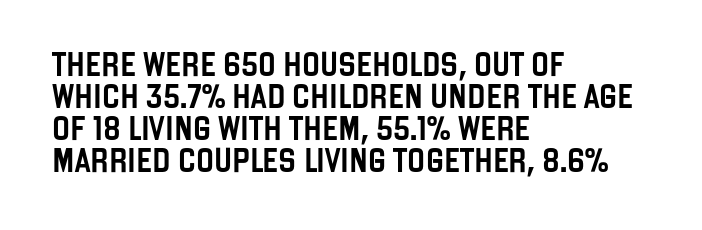
The image shows 24 px text type, upright; set left-aligned, normal line spacing (1.33x), normal letter spacing, not underlined.
